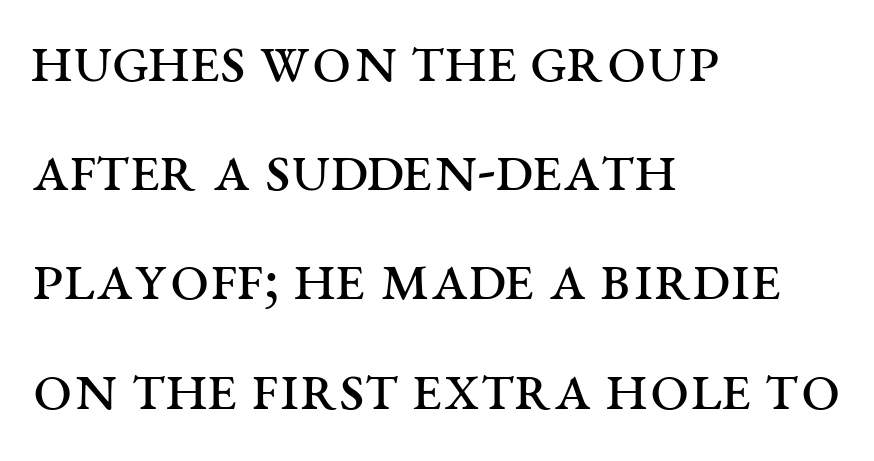
{"serif": "yes", "italic": "no", "bold": "no", "weight": "regular", "width": "wide", "stroke_contrast": "medium", "x_height": "large", "monospaced": "no", "underline": "no", "align": "left", "line_spacing": "normal", "line_spacing_ratio": 1.56, "letter_spacing": "normal", "letter_spacing_em": 0.0, "glyph_px": 70}
